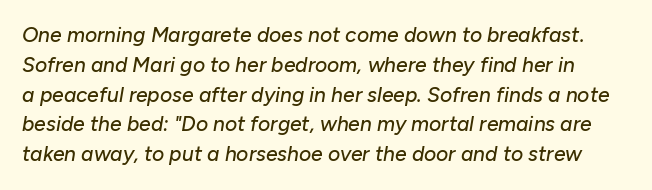
{"italic": "yes", "lean": "right", "slant_degrees": 10, "underline": "no", "line_spacing": "normal", "line_spacing_ratio": 1.42, "letter_spacing": "normal", "letter_spacing_em": 0.0, "glyph_px": 21}
